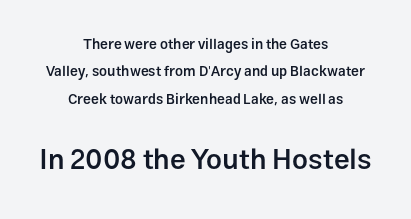
Q: Is the text bold? A: Semi-bold.
Q: Is the text italic (slanted)? A: No, it is upright.
Q: Is the typeface a serif or a sans-serif typeface? A: Sans-serif.
Q: Is the text underlined? A: No.
Q: How is the paragraph aligned? A: Centered.
Q: Is the spacing between letters normal or unusually wide? A: Normal.
Q: Is the spacing between lines tight, normal or loose? A: Loose.
Q: Which block of text is set in a larger size, the first (top) or the second (bottom)? A: The second (bottom) one.
Q: Width (condensed, normal, or wide)? A: Normal.
Q: Stroke contrast? A: Low.
Q: x-height? A: Medium.
Q: Monospaced? A: No.
